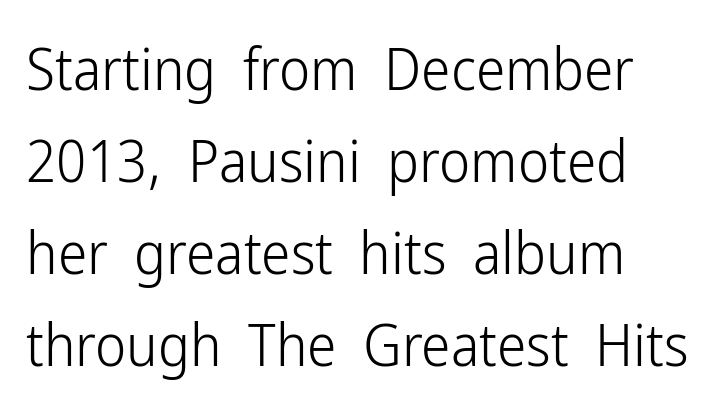
{"serif": "no", "italic": "no", "bold": "no", "weight": "light", "width": "condensed", "stroke_contrast": "low", "x_height": "medium", "monospaced": "no", "underline": "no", "line_spacing": "normal", "line_spacing_ratio": 1.56, "letter_spacing": "normal", "letter_spacing_em": 0.0, "glyph_px": 59}
